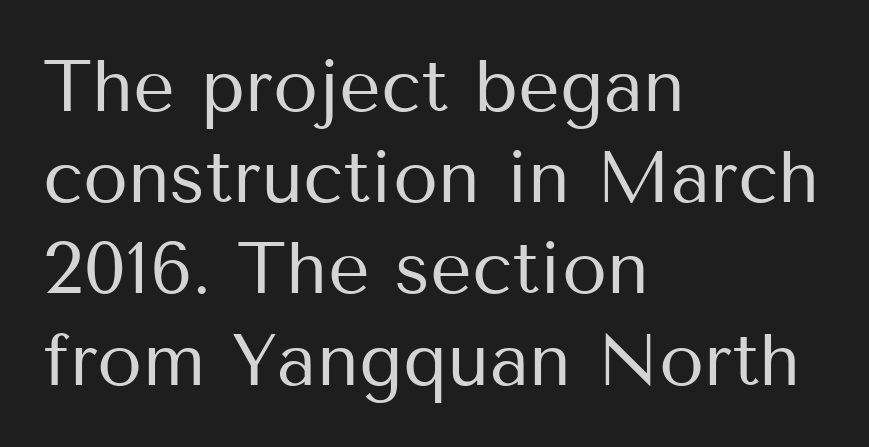
The image shows 73 px regular-weight sans-serif type, upright; set left-aligned, normal line spacing (1.25x), normal letter spacing, not underlined; medium stroke contrast and a medium x-height.
